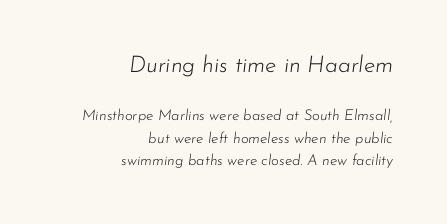
The letterforms sit shoulder to shoulder at normal distance. Compared with a flush-left layout, this one pins lines to the opposite, right side. The baseline area is clear. Is the lower block the larger one? No — the upper block carries the bigger type.
